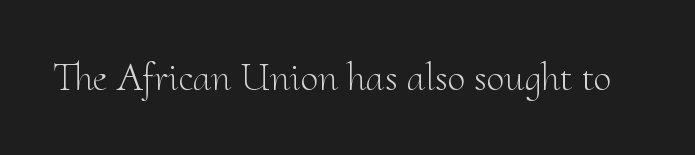
Q: Is the text bold? A: No.
Q: Is the text italic (slanted)? A: No, it is upright.
Q: Is the typeface a serif or a sans-serif typeface? A: Serif.
Q: Is the text underlined? A: No.
Q: Is the spacing between letters normal or unusually wide? A: Normal.
Q: Width (condensed, normal, or wide)? A: Normal.
Q: Stroke contrast? A: Medium.
Q: x-height? A: Small.
Q: Monospaced? A: No.
